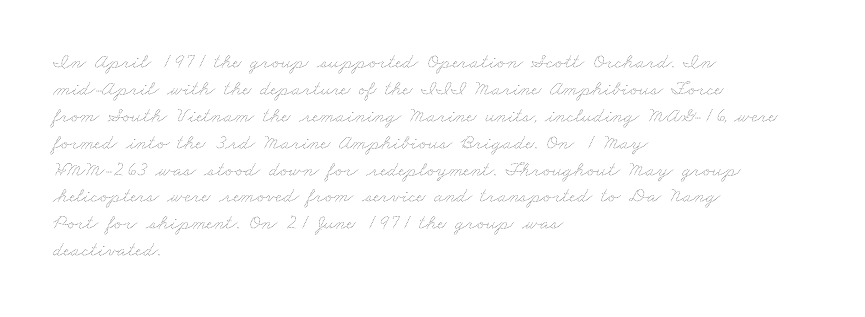
{"bold": "no", "underline": "no", "align": "left", "line_spacing": "normal", "line_spacing_ratio": 1.28, "letter_spacing": "normal", "letter_spacing_em": 0.0, "glyph_px": 21}
